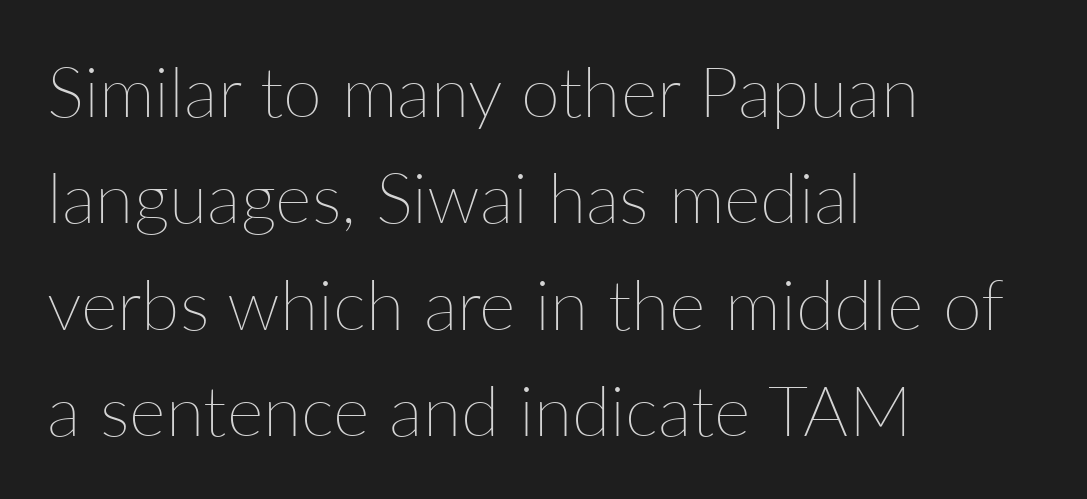
These lines are rendered in a variable-pitch font. Students, observe: this is what conventionally led text looks like. No extra ink here — the face is not bold. Rule under the text: the space is simply empty.
